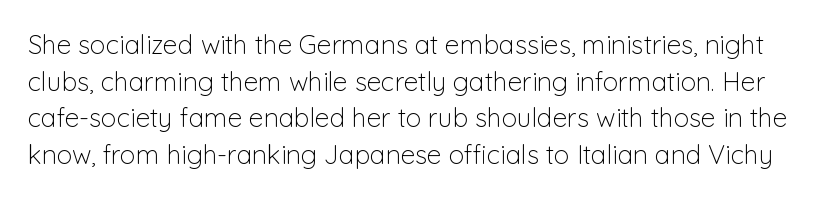
The image shows 26 px text type, upright; set normal line spacing (1.41x), normal letter spacing, not underlined.
